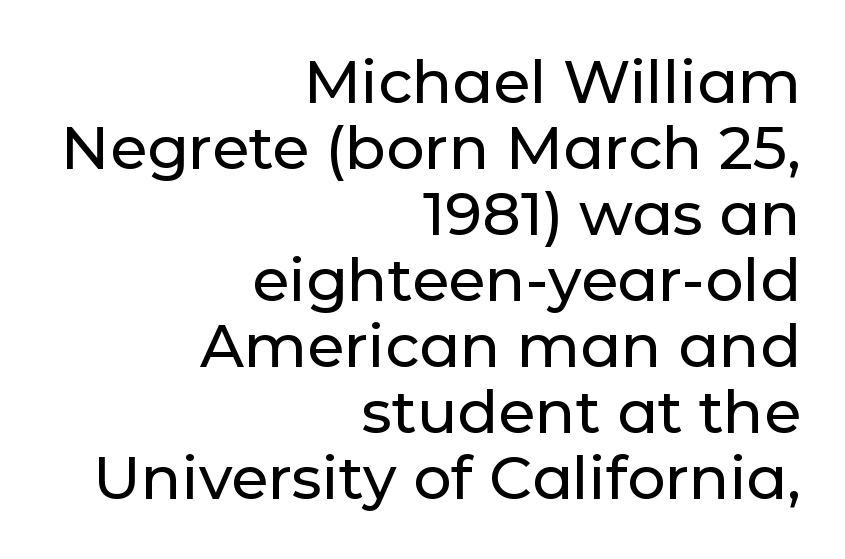
Caption: standard tracking, unaltered. Varying glyph widths throughout — classic text-font behaviour. Note: no serifs on the glyphs. Closely set lines give the paragraph a compact silhouette. All the whitespace from short lines collects on the left. These lines were composed using upright roman letters.
